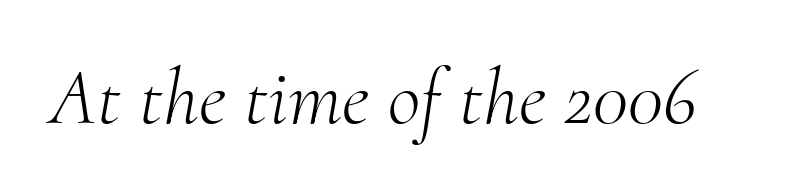
{"serif": "yes", "italic": "yes", "lean": "right", "slant_degrees": 10, "bold": "no", "weight": "light", "width": "normal", "stroke_contrast": "medium", "x_height": "small", "monospaced": "no", "underline": "no", "letter_spacing": "normal", "letter_spacing_em": 0.0, "glyph_px": 80}
